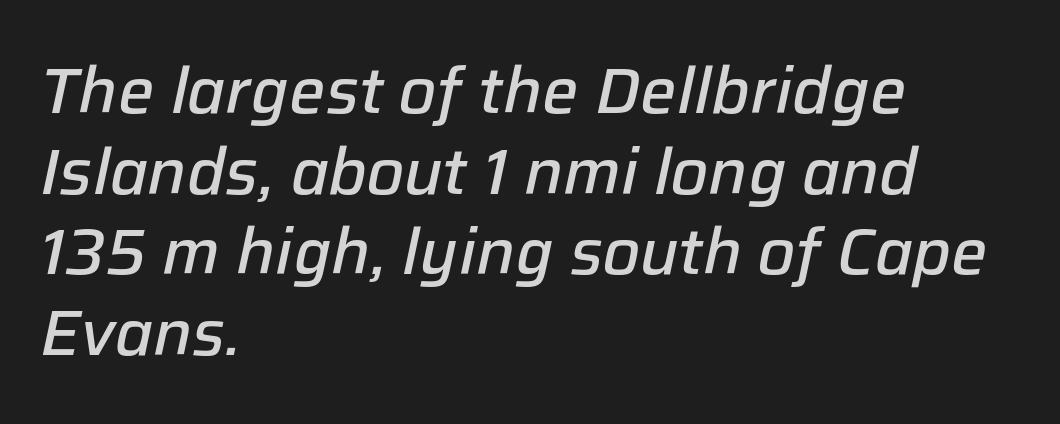
{"italic": "yes", "lean": "right", "slant_degrees": 12, "bold": "semi", "weight": "semibold", "width": "normal", "stroke_contrast": "low", "x_height": "medium", "monospaced": "no", "underline": "no", "align": "left", "line_spacing": "normal", "line_spacing_ratio": 1.26, "letter_spacing": "normal", "letter_spacing_em": 0.0, "glyph_px": 64}
